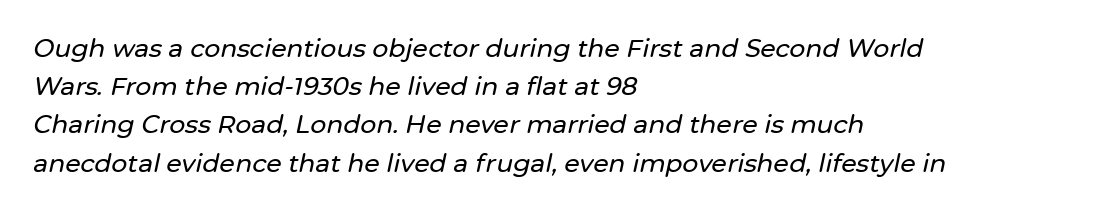
{"italic": "yes", "lean": "right", "slant_degrees": 12, "underline": "no", "align": "left", "line_spacing": "normal", "line_spacing_ratio": 1.53, "letter_spacing": "normal", "letter_spacing_em": 0.0, "glyph_px": 25}
